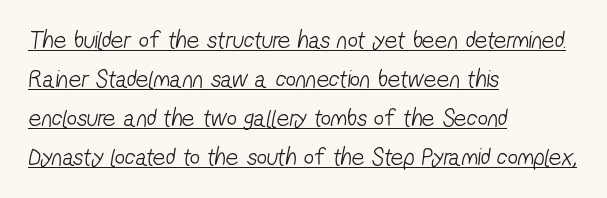
Q: Is the text bold? A: No.
Q: Is the text underlined? A: Yes.
Q: How is the paragraph aligned? A: Left-aligned.
Q: Is the spacing between letters normal or unusually wide? A: Normal.
Q: Is the spacing between lines tight, normal or loose? A: Normal.
